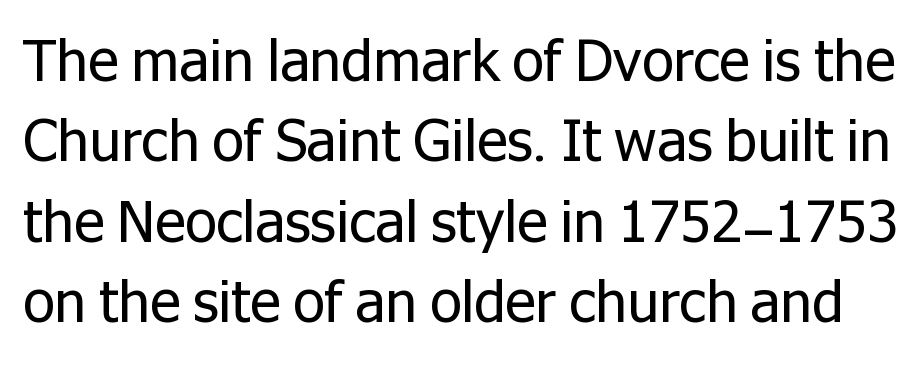
The image shows 57 px regular-weight sans-serif type, upright; set normal line spacing (1.41x), normal letter spacing, not underlined; low stroke contrast and a medium x-height.
